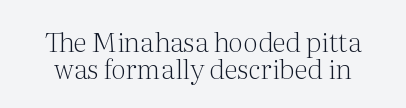
Q: Is the text bold? A: No.
Q: Is the text italic (slanted)? A: No, it is upright.
Q: Is the text underlined? A: No.
Q: Is the spacing between letters normal or unusually wide? A: Normal.
Q: Is the spacing between lines tight, normal or loose? A: Tight.
